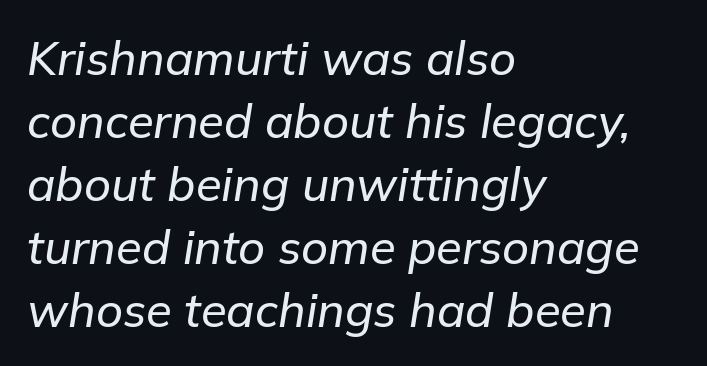
Q: Is the text italic (slanted)? A: Yes, it leans right by about 9 degrees.
Q: Is the text underlined? A: No.
Q: How is the paragraph aligned? A: Left-aligned.
Q: Is the spacing between letters normal or unusually wide? A: Normal.
Q: Is the spacing between lines tight, normal or loose? A: Normal.
Q: Width (condensed, normal, or wide)? A: Normal.
Q: Stroke contrast? A: Low.
Q: x-height? A: Medium.
Q: Monospaced? A: No.
